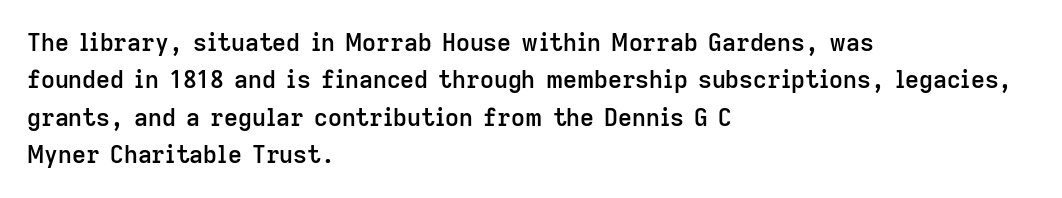
Summary of vertical rhythm: regular, with standard interline spacing. Do the letters lean? They stand straight. The passage is arranged the way most books set body copy — flush left. Bare-footed words on every line. The gaps between neighbouring characters are ordinary and unremarkable.
